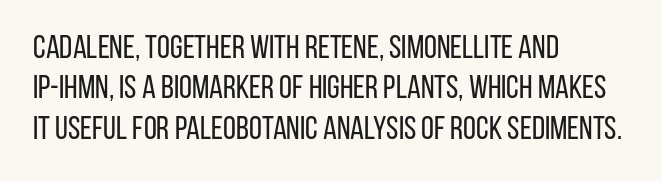
Q: Is the text bold? A: No.
Q: Is the text italic (slanted)? A: No, it is upright.
Q: Is the typeface a serif or a sans-serif typeface? A: Sans-serif.
Q: Is the text underlined? A: No.
Q: How is the paragraph aligned? A: Left-aligned.
Q: Is the spacing between letters normal or unusually wide? A: Normal.
Q: Width (condensed, normal, or wide)? A: Condensed.
Q: Stroke contrast? A: Low.
Q: x-height? A: Large.
Q: Monospaced? A: No.
